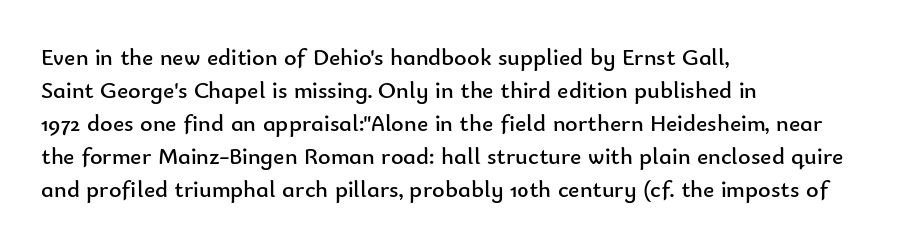
The image shows 24 px text type, upright; set left-aligned, normal line spacing (1.38x), normal letter spacing, not underlined.
